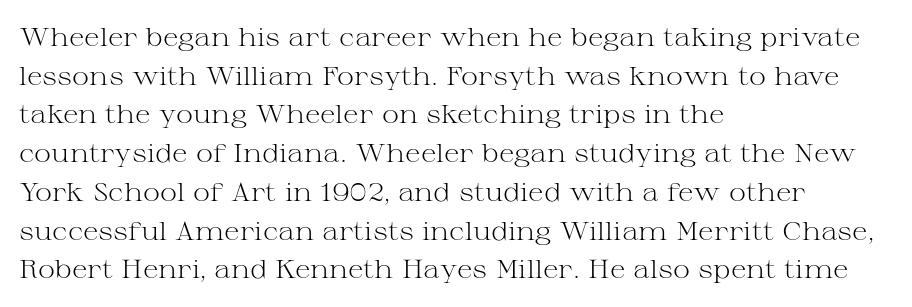
The image shows 26 px text type, upright; set left-aligned, normal line spacing (1.49x), normal letter spacing, not underlined.
